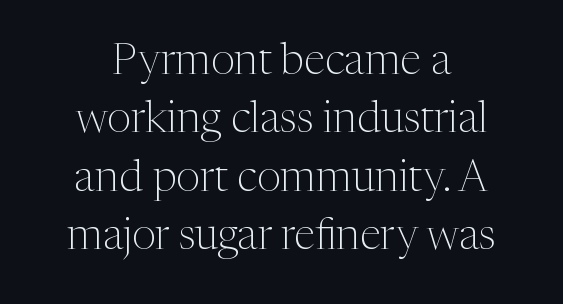
The image shows 43 px light serif type, upright; set normal line spacing (1.36x), normal letter spacing, not underlined; medium stroke contrast and a medium x-height.
